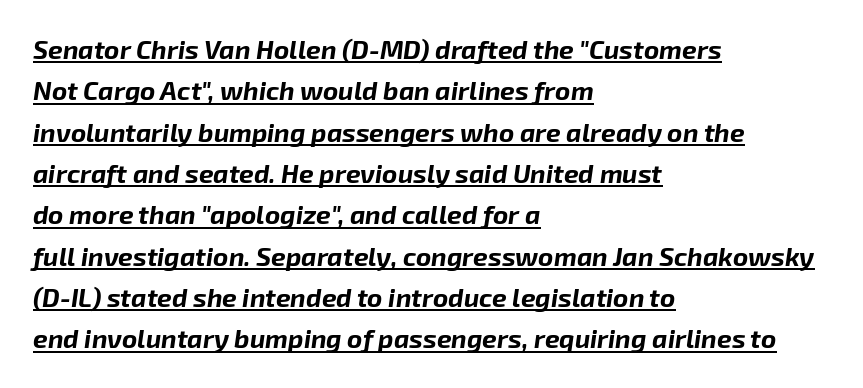
{"italic": "yes", "lean": "right", "slant_degrees": 8, "bold": "yes", "underline": "yes", "align": "left", "line_spacing": "normal", "line_spacing_ratio": 1.59, "letter_spacing": "normal", "letter_spacing_em": 0.0, "glyph_px": 26}
